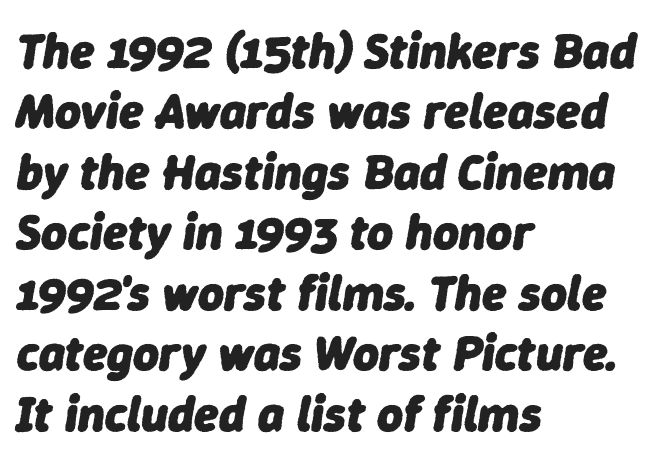
The tracking reads as untouched default to a designer's eye. Is the type bold? Yes — the strokes are clearly thick and heavy. Would a proofreader flag this as italicized? Yes. These lines are set flush left with a ragged right edge.
